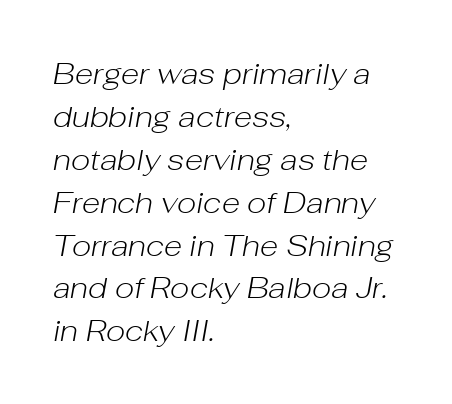
Q: Is the text bold? A: No.
Q: Is the text italic (slanted)? A: Yes, it leans right by about 10 degrees.
Q: Is the text underlined? A: No.
Q: How is the paragraph aligned? A: Left-aligned.
Q: Is the spacing between letters normal or unusually wide? A: Normal.
Q: Is the spacing between lines tight, normal or loose? A: Normal.
Q: Width (condensed, normal, or wide)? A: Normal.
Q: Stroke contrast? A: Low.
Q: x-height? A: Medium.
Q: Monospaced? A: No.
